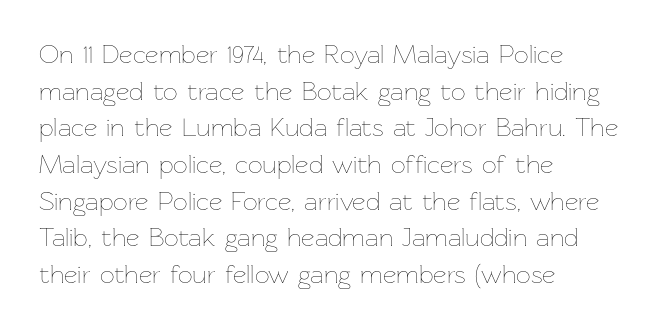
Q: Is the text bold? A: No.
Q: Is the text italic (slanted)? A: No, it is upright.
Q: Is the text underlined? A: No.
Q: How is the paragraph aligned? A: Left-aligned.
Q: Is the spacing between letters normal or unusually wide? A: Normal.
Q: Is the spacing between lines tight, normal or loose? A: Normal.
